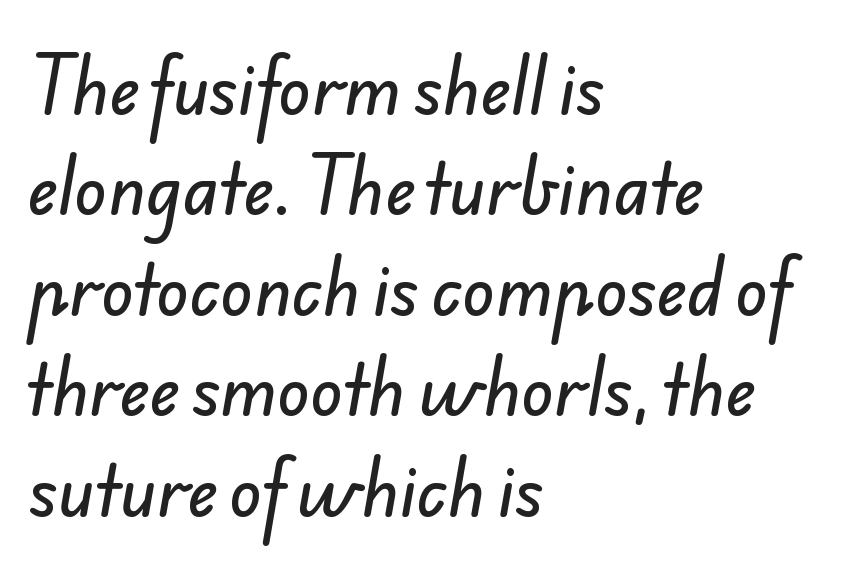
Q: Is the typeface a serif or a sans-serif typeface? A: Sans-serif.
Q: Is the text underlined? A: No.
Q: How is the paragraph aligned? A: Left-aligned.
Q: Is the spacing between letters normal or unusually wide? A: Normal.
Q: Is the spacing between lines tight, normal or loose? A: Normal.
Q: Width (condensed, normal, or wide)? A: Normal.
Q: Stroke contrast? A: Low.
Q: x-height? A: Small.
Q: Monospaced? A: No.
